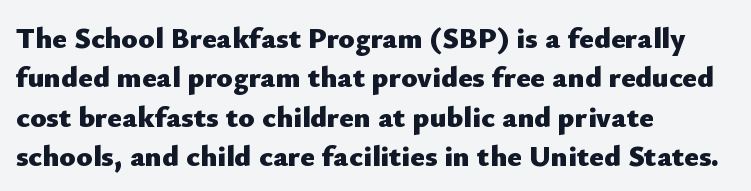
Clear beneath every line of the passage. Notice how the passage keeps a crisp vertical edge on the left only. Is the type bold? Yes — the strokes are clearly thick and heavy. These lines are composed in type without serifs.
